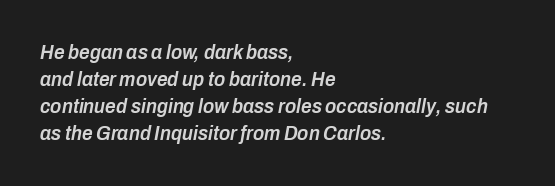
Q: Is the text bold? A: Semi-bold.
Q: Is the text italic (slanted)? A: Yes, it leans right by about 10 degrees.
Q: Is the text underlined? A: No.
Q: How is the paragraph aligned? A: Left-aligned.
Q: Is the spacing between letters normal or unusually wide? A: Normal.
Q: Is the spacing between lines tight, normal or loose? A: Normal.
